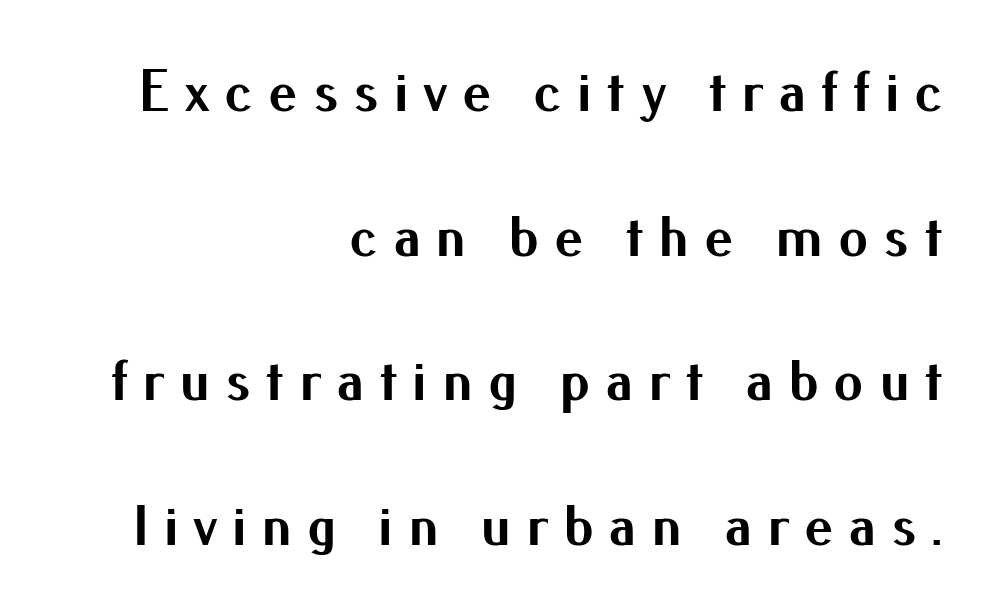
{"serif": "no", "italic": "no", "bold": "yes", "weight": "bold", "width": "normal", "stroke_contrast": "medium", "x_height": "small", "monospaced": "no", "underline": "no", "align": "right", "line_spacing": "loose", "line_spacing_ratio": 2.45, "letter_spacing": "wide", "letter_spacing_em": 0.25, "glyph_px": 59}
